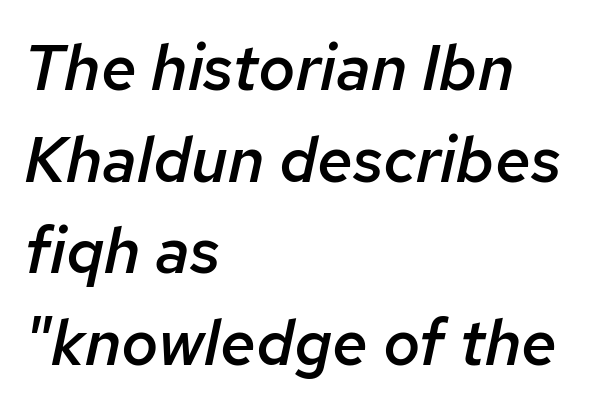
The image shows 64 px semibold type, italic (leaning right); set left-aligned, normal line spacing (1.43x), normal letter spacing, not underlined; low stroke contrast and a medium x-height.
